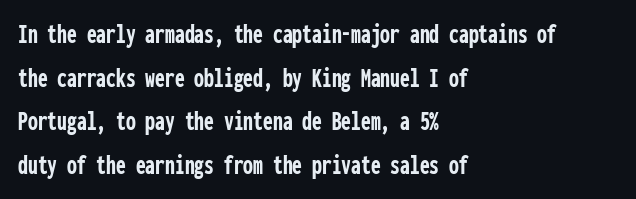
Q: Is the text bold? A: Yes.
Q: Is the text italic (slanted)? A: No, it is upright.
Q: Is the typeface a serif or a sans-serif typeface? A: Sans-serif.
Q: Is the text underlined? A: No.
Q: How is the paragraph aligned? A: Left-aligned.
Q: Is the spacing between letters normal or unusually wide? A: Normal.
Q: Is the spacing between lines tight, normal or loose? A: Normal.
Q: Width (condensed, normal, or wide)? A: Condensed.
Q: Stroke contrast? A: Low.
Q: x-height? A: Medium.
Q: Monospaced? A: Yes.
